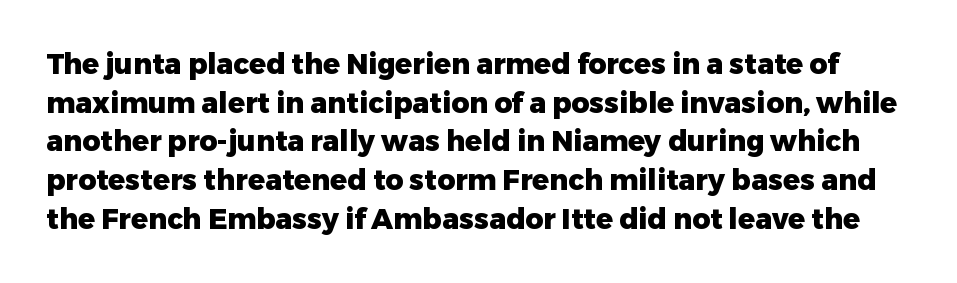
Q: Is the text bold? A: Yes.
Q: Is the text italic (slanted)? A: No, it is upright.
Q: Is the typeface a serif or a sans-serif typeface? A: Sans-serif.
Q: Is the text underlined? A: No.
Q: Is the spacing between letters normal or unusually wide? A: Normal.
Q: Is the spacing between lines tight, normal or loose? A: Normal.
Q: Width (condensed, normal, or wide)? A: Normal.
Q: Stroke contrast? A: Low.
Q: x-height? A: Medium.
Q: Monospaced? A: No.
